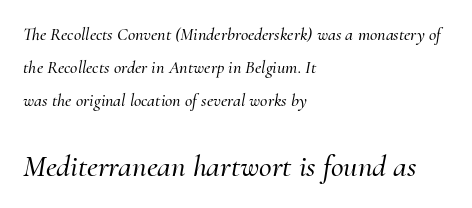
Does extra space separate the letters? No, they use regular spacing. Words float on clear page, feet unadorned. Think of a printed novel: that variable character pitch is what you see here. The composition opens small and finishes big.
